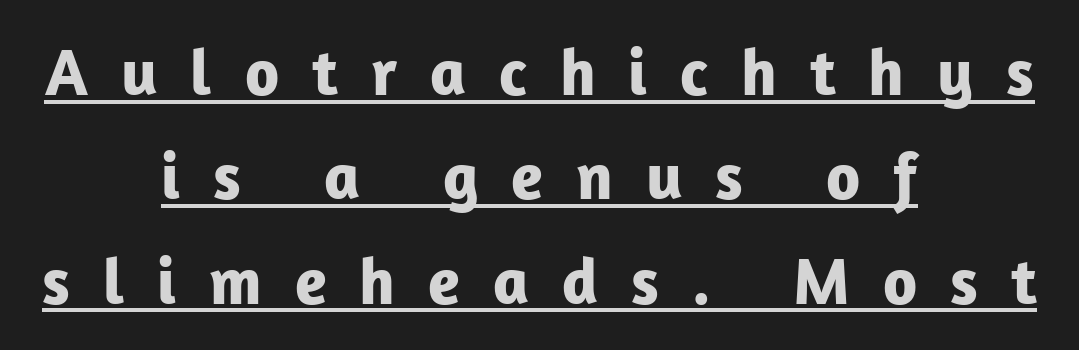
Underlining? Definitely there. This sample uses an upright cut, with every glyph sitting square on the baseline. Glyph-to-glyph distance is far greater than everyday printed text. The typeface chosen for these lines omits serifs. A typesetter would call this leading conventional body-copy spacing. These lines carry a lot of weight — the face is fully bold.
